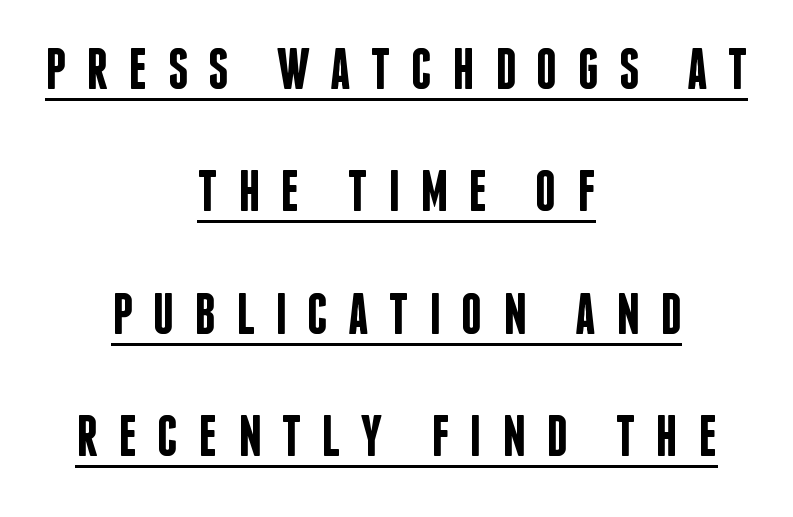
The image shows 58 px semibold, condensed sans-serif type, upright; set centered, loose line spacing (2.11x), unusually wide letter spacing (+0.35 em), underlined; low stroke contrast and a large x-height.
